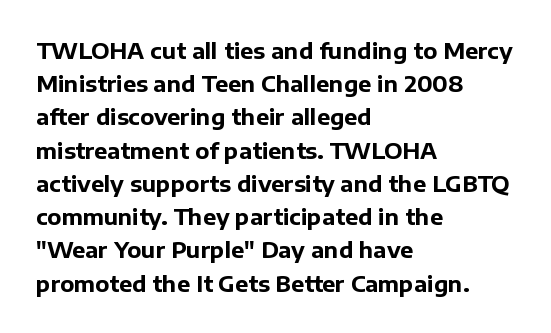
Q: Is the text bold? A: Yes.
Q: Is the text italic (slanted)? A: No, it is upright.
Q: Is the text underlined? A: No.
Q: How is the paragraph aligned? A: Left-aligned.
Q: Is the spacing between letters normal or unusually wide? A: Normal.
Q: Is the spacing between lines tight, normal or loose? A: Normal.
